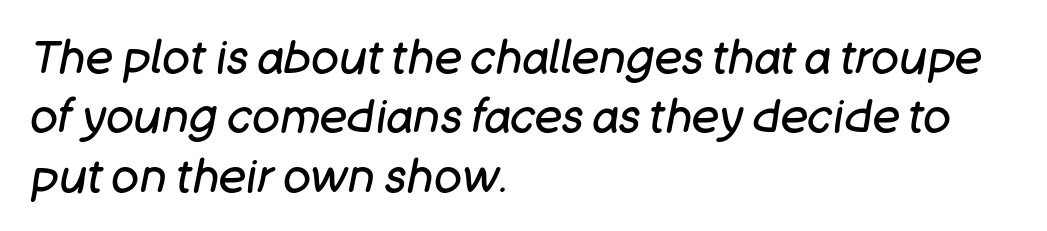
{"italic": "yes", "lean": "right", "slant_degrees": 11, "bold": "no", "weight": "regular", "width": "normal", "stroke_contrast": "low", "x_height": "large", "monospaced": "no", "underline": "no", "align": "left", "line_spacing": "normal", "line_spacing_ratio": 1.29, "letter_spacing": "normal", "letter_spacing_em": 0.0, "glyph_px": 46}
